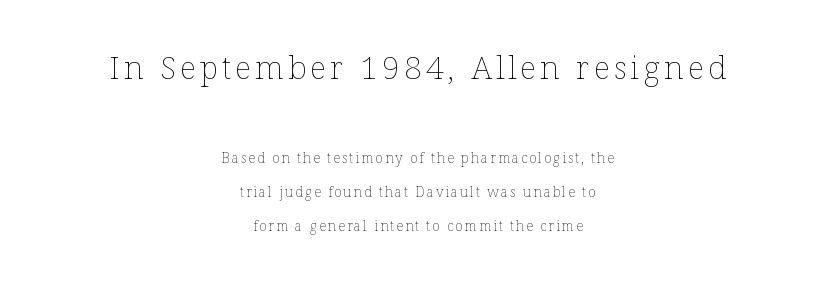
The composition opens big and finishes small. Leading: increased. Upright lettering throughout. A light-to-regular cut is what we see here.
